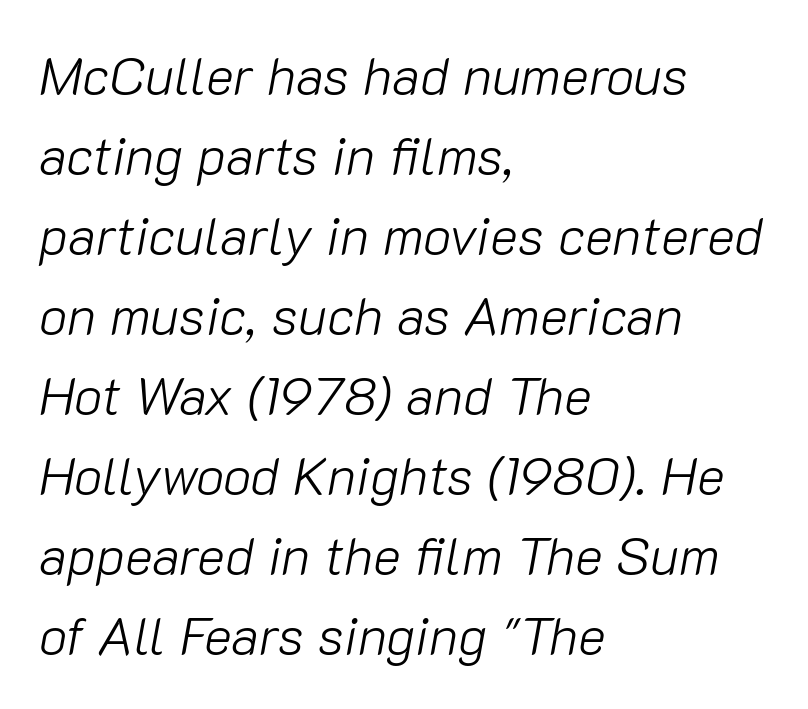
Note the varied advance widths — an 'i' is clearly narrower than an 'm'. Glyph-to-glyph distance matches everyday printed text. Vertical stems look standard width or narrower in stroke. Observe the lean: these are italic letterforms. Whoever set this chose a conventional vertical rhythm.
